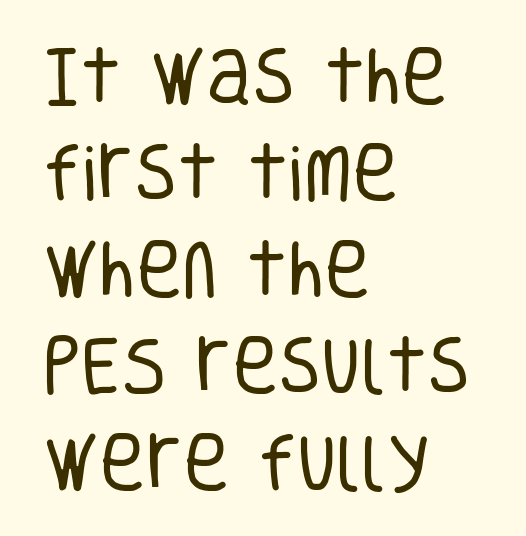
Q: Is the text bold? A: No.
Q: Is the text italic (slanted)? A: No, it is upright.
Q: Is the typeface a serif or a sans-serif typeface? A: Sans-serif.
Q: Is the text underlined? A: No.
Q: How is the paragraph aligned? A: Left-aligned.
Q: Is the spacing between letters normal or unusually wide? A: Normal.
Q: Is the spacing between lines tight, normal or loose? A: Normal.
Q: Width (condensed, normal, or wide)? A: Condensed.
Q: Stroke contrast? A: Low.
Q: x-height? A: Large.
Q: Monospaced? A: No.
